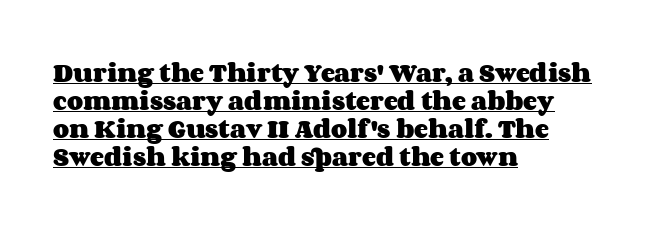
Does the weight exceed regular? Yes, all the way to bold. The face used here is rendered with its standard letterfit. Does a line run under the words? Yes, clearly. The letters stand straight up with perfectly vertical stems.
